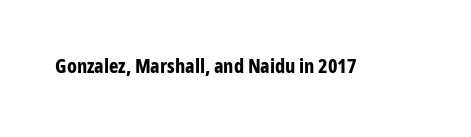
Q: Is the text bold? A: Yes.
Q: Is the text italic (slanted)? A: No, it is upright.
Q: Is the text underlined? A: No.
Q: Is the spacing between letters normal or unusually wide? A: Normal.
